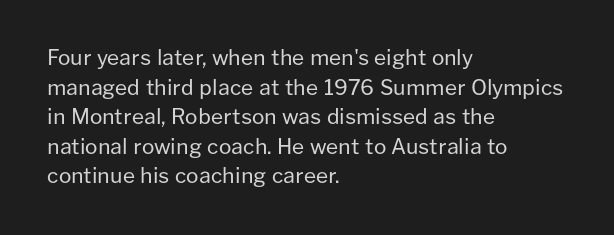
The image shows 21 px text type, upright; set left-aligned, normal line spacing (1.41x), normal letter spacing, not underlined.
